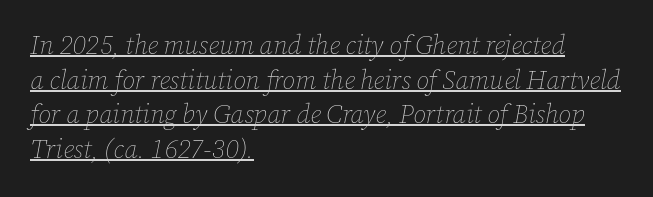
Q: Is the text bold? A: No.
Q: Is the text italic (slanted)? A: Yes, it leans right by about 12 degrees.
Q: Is the text underlined? A: Yes.
Q: How is the paragraph aligned? A: Left-aligned.
Q: Is the spacing between letters normal or unusually wide? A: Normal.
Q: Is the spacing between lines tight, normal or loose? A: Normal.
